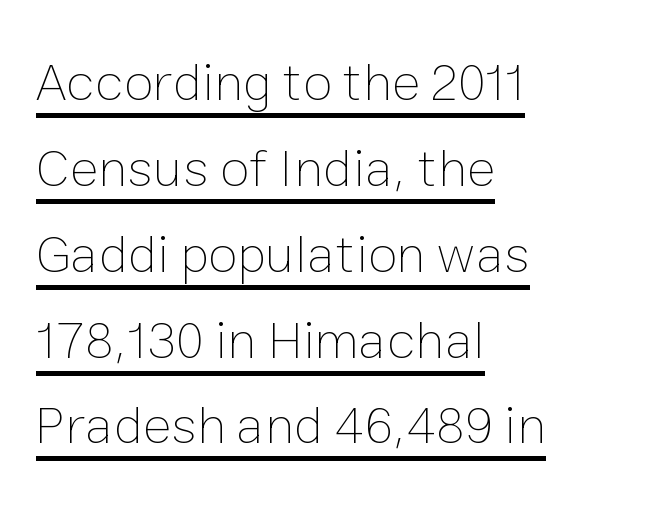
Casual observation: everything's shoved over to the left. You can see a thin bar hugging the bottom of the glyphs. This block has exactly the height ordinary leading produces. Heft: none added — not bold.
